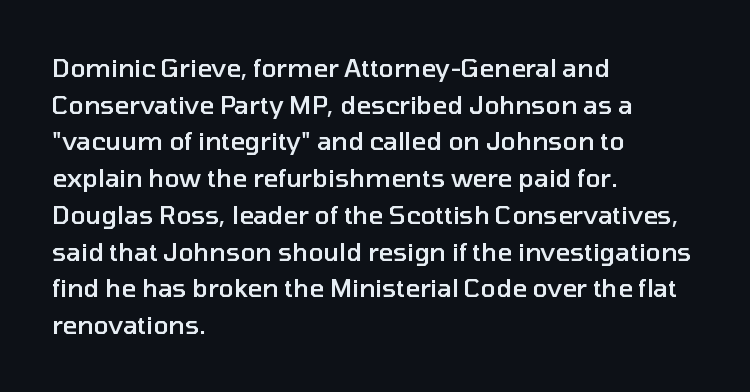
Q: Is the text bold? A: Semi-bold.
Q: Is the text italic (slanted)? A: No, it is upright.
Q: Is the text underlined? A: No.
Q: How is the paragraph aligned? A: Left-aligned.
Q: Is the spacing between letters normal or unusually wide? A: Normal.
Q: Is the spacing between lines tight, normal or loose? A: Normal.
